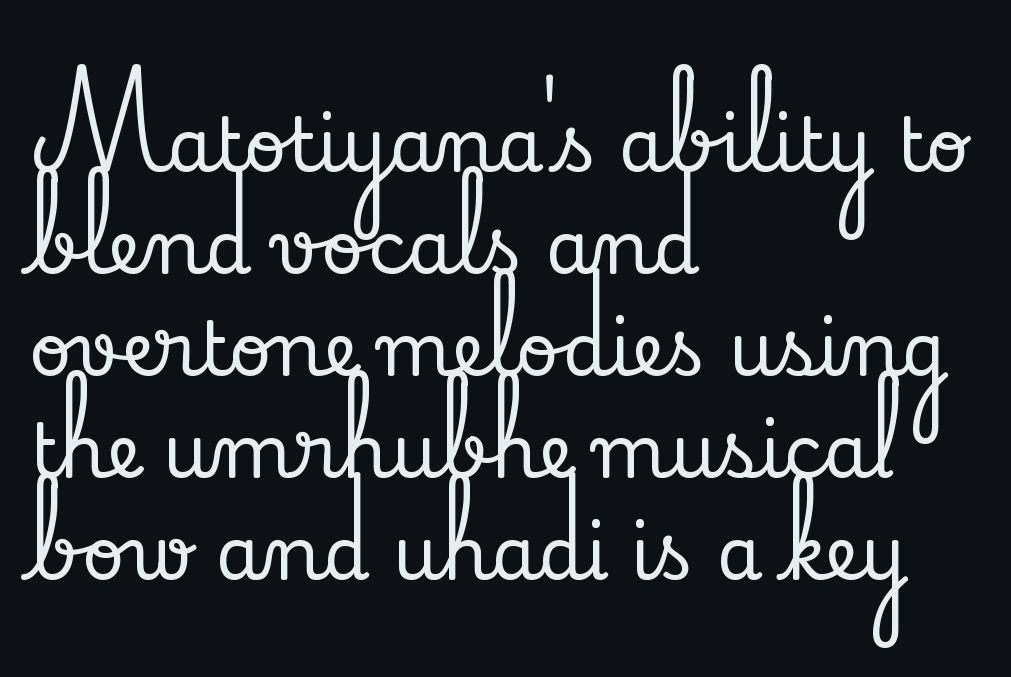
Q: Is the text italic (slanted)? A: No, it is upright.
Q: Is the typeface a serif or a sans-serif typeface? A: Serif.
Q: Is the text underlined? A: No.
Q: How is the paragraph aligned? A: Left-aligned.
Q: Is the spacing between letters normal or unusually wide? A: Normal.
Q: Is the spacing between lines tight, normal or loose? A: Normal.
Q: Width (condensed, normal, or wide)? A: Normal.
Q: Stroke contrast? A: Low.
Q: x-height? A: Small.
Q: Monospaced? A: No.
